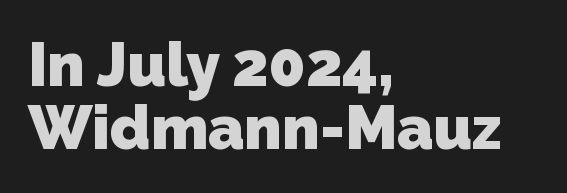
{"serif": "no", "bold": "yes", "weight": "heavy", "width": "normal", "stroke_contrast": "low", "x_height": "medium", "monospaced": "no", "underline": "no", "align": "left", "line_spacing": "tight", "line_spacing_ratio": 1.04, "letter_spacing": "normal", "letter_spacing_em": 0.0, "glyph_px": 61}
